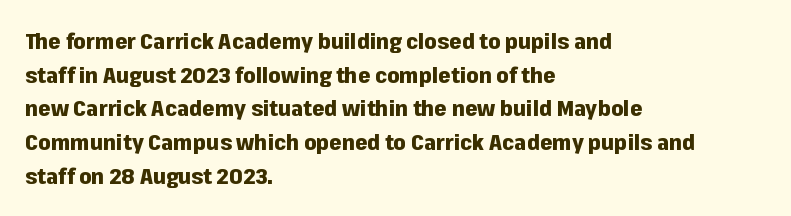
Q: Is the text bold? A: Yes.
Q: Is the text italic (slanted)? A: No, it is upright.
Q: Is the text underlined? A: No.
Q: How is the paragraph aligned? A: Left-aligned.
Q: Is the spacing between letters normal or unusually wide? A: Normal.
Q: Is the spacing between lines tight, normal or loose? A: Normal.
